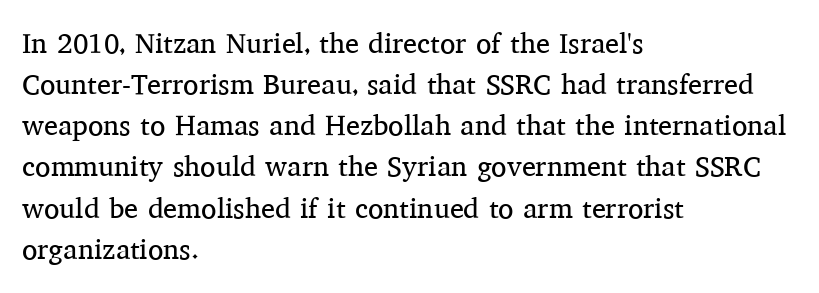
The image shows 28 px regular-weight serif type, upright; set left-aligned, normal line spacing (1.47x), normal letter spacing, not underlined; medium stroke contrast and a medium x-height.
